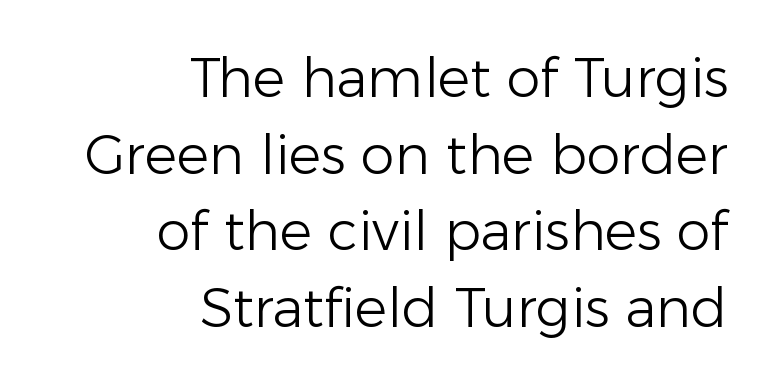
{"serif": "no", "italic": "no", "bold": "no", "weight": "light", "width": "normal", "stroke_contrast": "low", "x_height": "medium", "monospaced": "no", "underline": "no", "align": "right", "line_spacing": "normal", "line_spacing_ratio": 1.42, "letter_spacing": "normal", "letter_spacing_em": 0.0, "glyph_px": 54}
